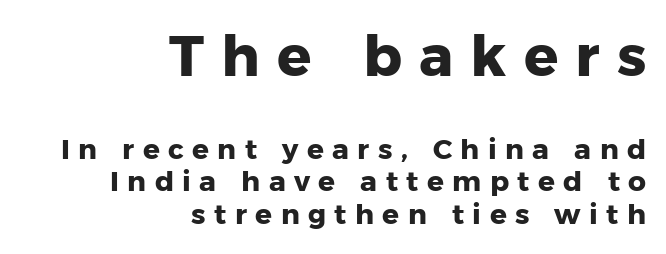
Q: Is the text bold? A: Yes.
Q: Is the text italic (slanted)? A: No, it is upright.
Q: Is the typeface a serif or a sans-serif typeface? A: Sans-serif.
Q: Is the text underlined? A: No.
Q: How is the paragraph aligned? A: Right-aligned.
Q: Is the spacing between letters normal or unusually wide? A: Unusually wide.
Q: Is the spacing between lines tight, normal or loose? A: Tight.
Q: Which block of text is set in a larger size, the first (top) or the second (bottom)? A: The first (top) one.
Q: Width (condensed, normal, or wide)? A: Normal.
Q: Stroke contrast? A: Low.
Q: x-height? A: Medium.
Q: Monospaced? A: No.
